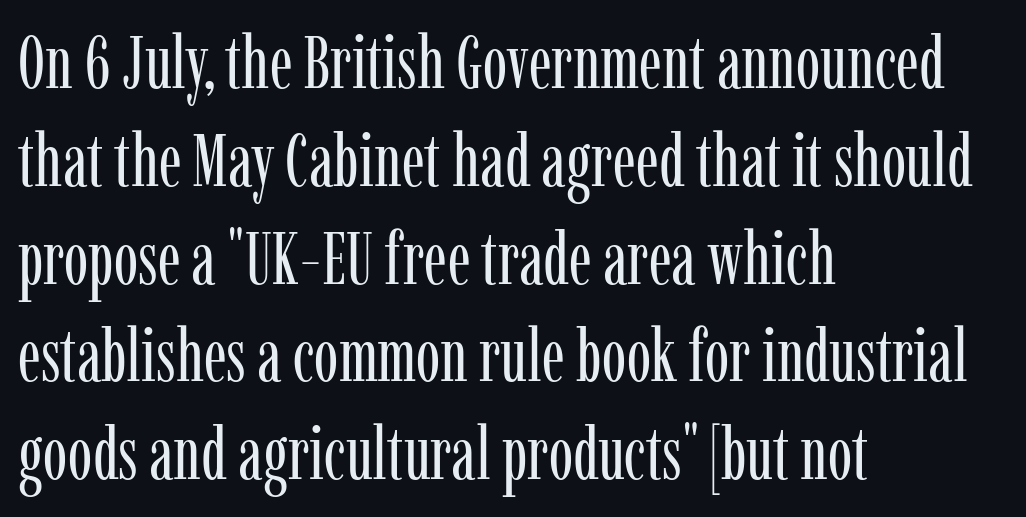
Old-style or modern, the face here clearly has serifs. Spacing verdict: proportional, widths tailored to each character. You can tell it's not italic because the verticals are truly vertical. These lines sit exactly where default settings would place them. This sample uses plain, unmodified letter spacing.
